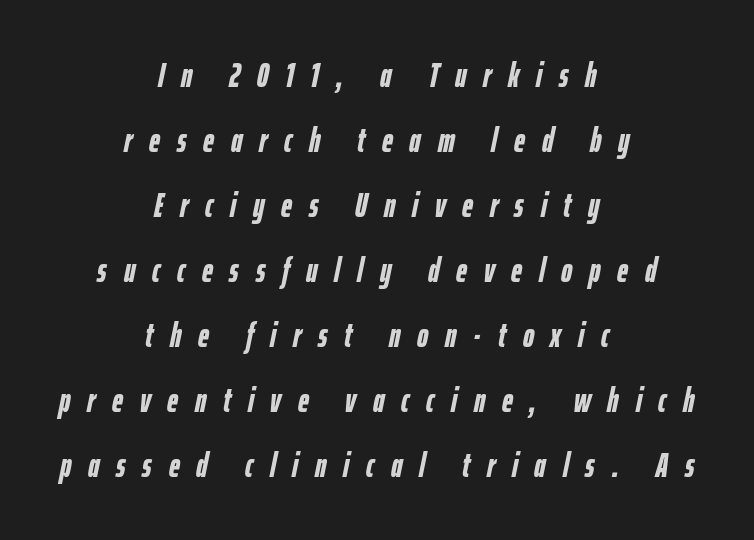
Q: Is the text bold? A: Yes.
Q: Is the text italic (slanted)? A: Yes, it leans right by about 12 degrees.
Q: Is the text underlined? A: No.
Q: How is the paragraph aligned? A: Centered.
Q: Is the spacing between letters normal or unusually wide? A: Unusually wide.
Q: Is the spacing between lines tight, normal or loose? A: Loose.
Q: Width (condensed, normal, or wide)? A: Condensed.
Q: Stroke contrast? A: Low.
Q: x-height? A: Medium.
Q: Monospaced? A: No.
